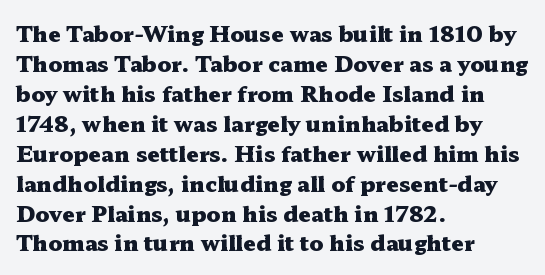
The image shows 22 px bold type, upright; set left-aligned, normal line spacing (1.36x), normal letter spacing, not underlined.
